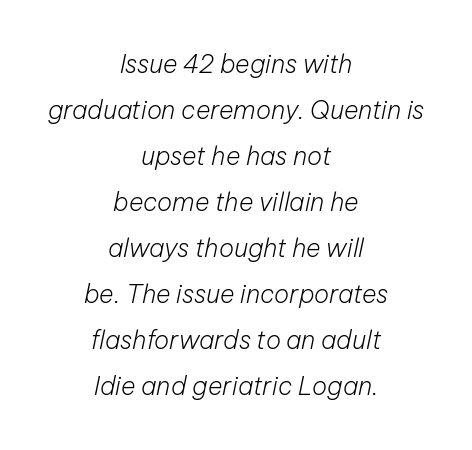
The image shows 25 px text type, italic (leaning right); set centered, line spacing 1.84x, normal letter spacing, not underlined.
